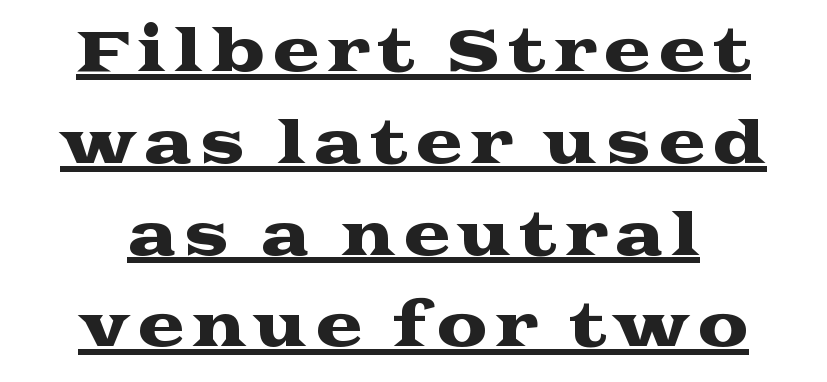
{"serif": "yes", "italic": "no", "width": "wide", "stroke_contrast": "medium", "x_height": "medium", "monospaced": "no", "underline": "yes", "align": "center", "line_spacing": "normal", "line_spacing_ratio": 1.61, "glyph_px": 57}
